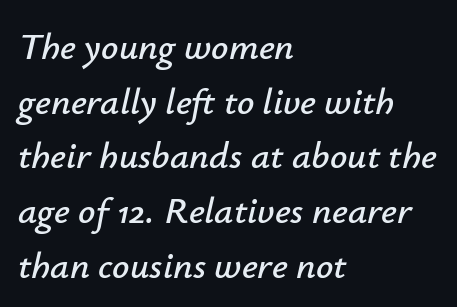
There's an unmistakable incline to the writing here. If you measured baseline to baseline, you'd find a middling distance. The type is set solid horizontally, with unmodified tracking. If you drew a ruler down the left edge, every line would touch it. Spacing verdict: proportional, widths tailored to each character. Rule under the text: the space is simply empty.
